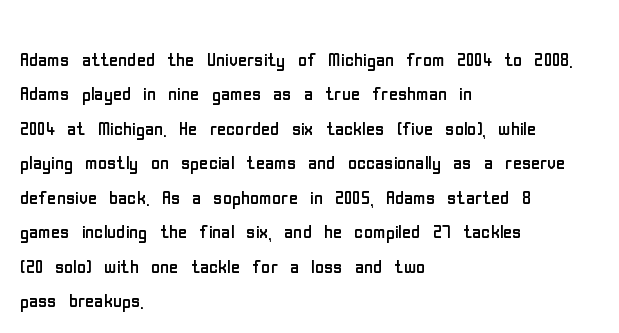
{"italic": "no", "bold": "no", "underline": "no", "align": "left", "line_spacing": "normal", "line_spacing_ratio": 1.38, "letter_spacing": "normal", "letter_spacing_em": 0.0, "glyph_px": 25}
